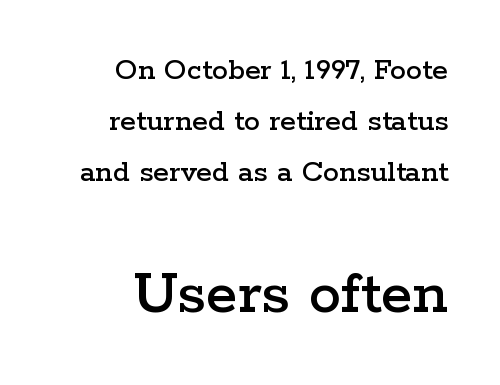
Which of the two is more prominent by size? The second, at the bottom. Characters remain perfectly vertical along every line. Do the characters align in a grid? No, the font is proportional. This sample uses a serif face. The line-height multiplier appears to be the usual default.
